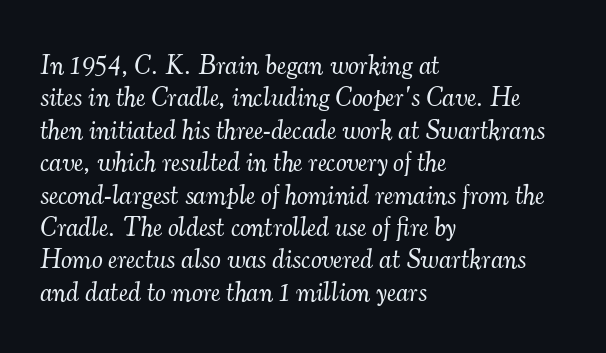
Q: Is the text bold? A: No.
Q: Is the text italic (slanted)? A: Yes, it leans right by about 7 degrees.
Q: Is the text underlined? A: No.
Q: How is the paragraph aligned? A: Left-aligned.
Q: Is the spacing between letters normal or unusually wide? A: Normal.
